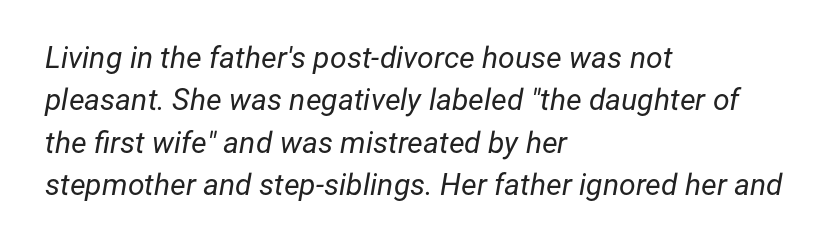
{"italic": "yes", "lean": "right", "slant_degrees": 12, "bold": "no", "weight": "regular", "width": "normal", "stroke_contrast": "low", "x_height": "medium", "monospaced": "no", "underline": "no", "align": "left", "line_spacing": "normal", "line_spacing_ratio": 1.41, "letter_spacing": "normal", "letter_spacing_em": 0.0, "glyph_px": 30}
